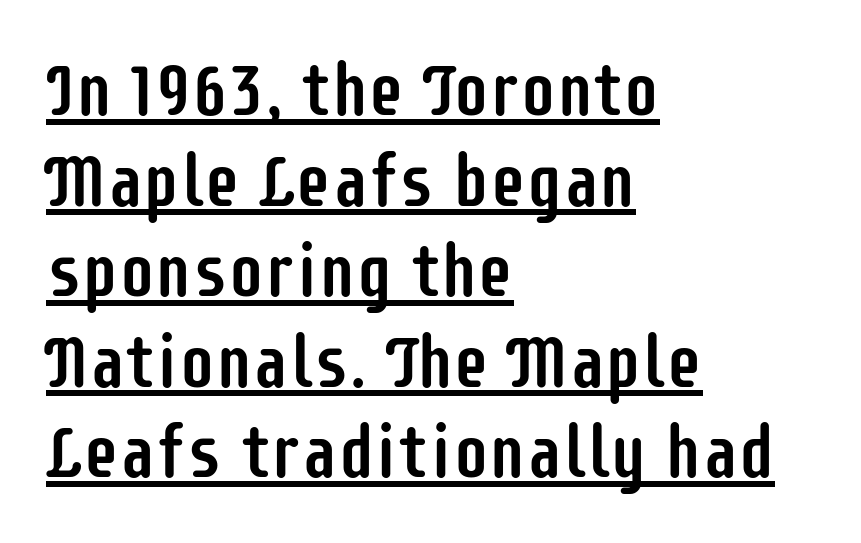
The image shows 73 px condensed sans-serif type, upright; set left-aligned, line spacing 1.24x, normal letter spacing, underlined; low stroke contrast and a large x-height.
